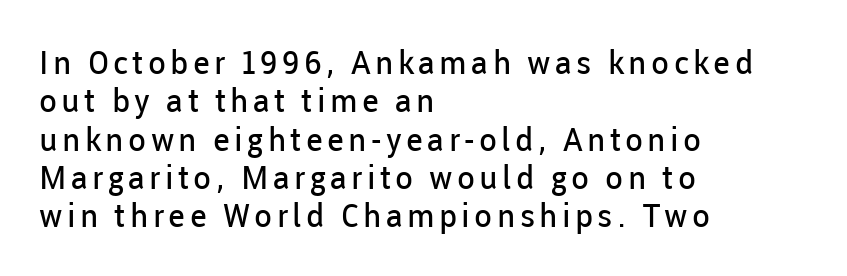
{"serif": "no", "italic": "no", "bold": "no", "weight": "regular", "width": "normal", "stroke_contrast": "low", "x_height": "medium", "monospaced": "no", "underline": "no", "align": "left", "line_spacing_ratio": 1.16, "glyph_px": 33}
